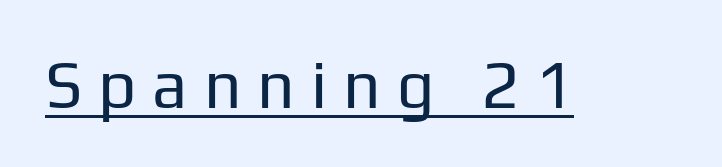
The image shows 66 px regular-weight sans-serif type, upright; set unusually wide letter spacing (+0.24 em), underlined; low stroke contrast and a medium x-height.
